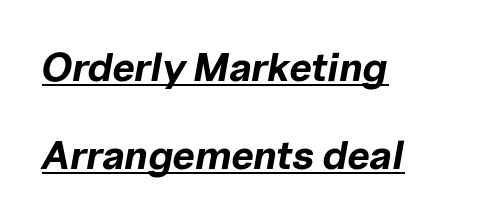
Spacing verdict: proportional, widths tailored to each character. Nobody touched the tracking dial on this one. Line spacing here is loose. Chunky letters — that's bold for sure. Which margin do the lines hug? The left one — the right edge is uneven. It's the slanting kind of type.
